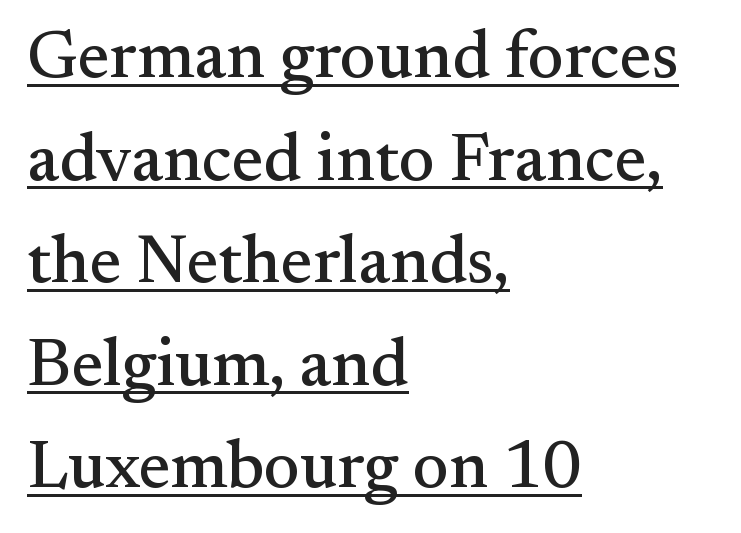
To sum up the face: it has serifs. A typesetter would call this zero additional tracking. Teacher's note: observe the even left margin — that is flush-left alignment. Every character sits straight up, as roman type does. These characters rest on top of a visible drawn line.
